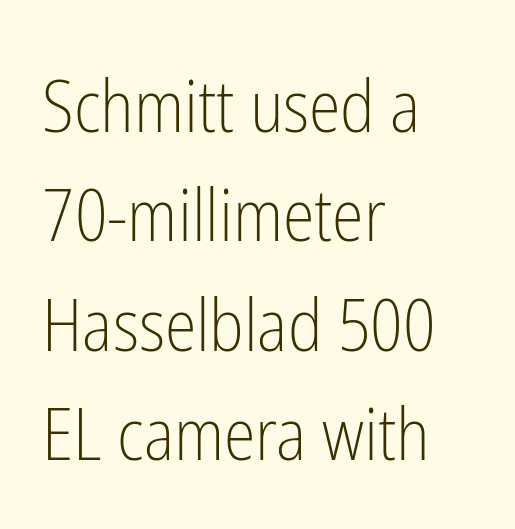
Line beginnings align vertically; line endings do not. These lines sit exactly where default settings would place them. Unlike italic type, these characters show no tilt at all. Examine the stroke ends and you'll find no serifs. Observe the ordinary spacing: letters are neighbours, not strangers.
